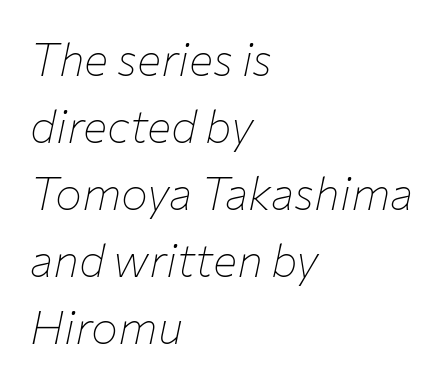
{"italic": "yes", "lean": "right", "slant_degrees": 12, "bold": "no", "weight": "thin", "width": "normal", "stroke_contrast": "low", "x_height": "medium", "monospaced": "no", "underline": "no", "align": "left", "line_spacing": "normal", "line_spacing_ratio": 1.49, "letter_spacing": "normal", "letter_spacing_em": 0.0, "glyph_px": 45}
